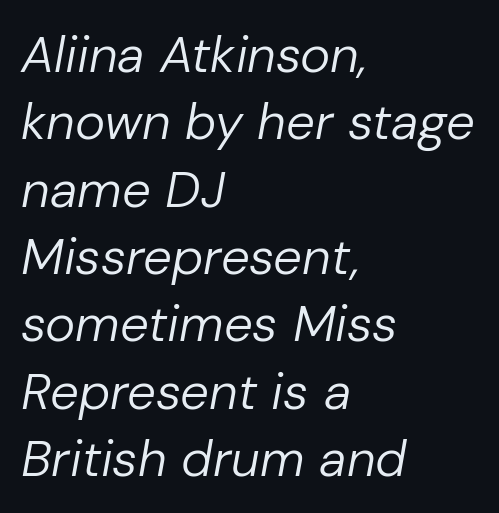
The image shows 51 px regular-weight type, italic (leaning right); set left-aligned, normal line spacing (1.32x), normal letter spacing, not underlined; low stroke contrast and a medium x-height.
